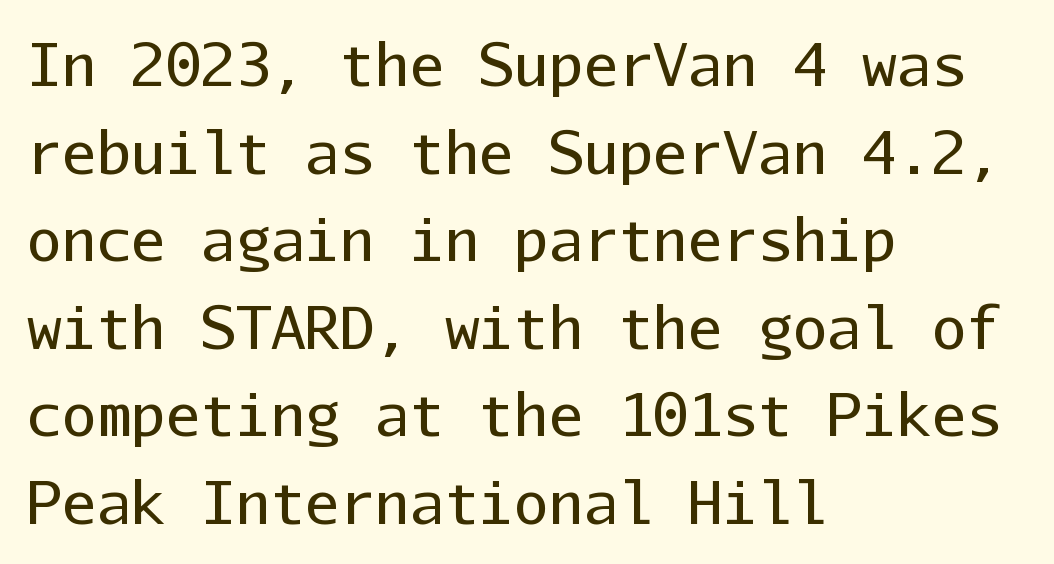
Q: Is the text bold? A: No.
Q: Is the text italic (slanted)? A: No, it is upright.
Q: Is the typeface a serif or a sans-serif typeface? A: Sans-serif.
Q: Is the text underlined? A: No.
Q: How is the paragraph aligned? A: Left-aligned.
Q: Is the spacing between letters normal or unusually wide? A: Normal.
Q: Is the spacing between lines tight, normal or loose? A: Normal.
Q: Width (condensed, normal, or wide)? A: Normal.
Q: Stroke contrast? A: Low.
Q: x-height? A: Medium.
Q: Monospaced? A: Yes.
